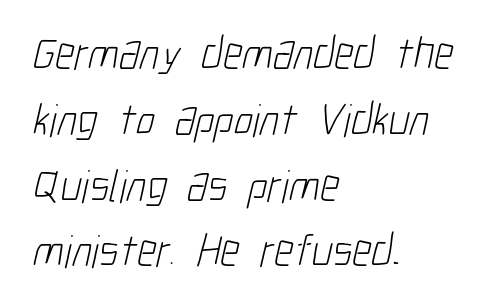
The image shows 46 px light, condensed sans-serif type; set left-aligned, normal line spacing (1.43x), normal letter spacing, not underlined; low stroke contrast and a medium x-height.
